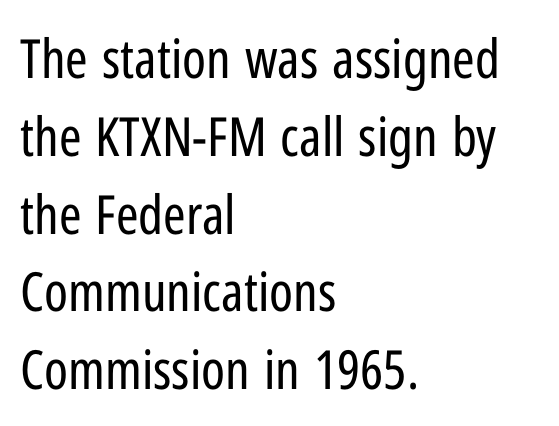
Q: Is the text bold? A: No.
Q: Is the text italic (slanted)? A: No, it is upright.
Q: Is the typeface a serif or a sans-serif typeface? A: Sans-serif.
Q: Is the text underlined? A: No.
Q: How is the paragraph aligned? A: Left-aligned.
Q: Is the spacing between letters normal or unusually wide? A: Normal.
Q: Is the spacing between lines tight, normal or loose? A: Normal.
Q: Width (condensed, normal, or wide)? A: Condensed.
Q: Stroke contrast? A: Low.
Q: x-height? A: Medium.
Q: Monospaced? A: No.
